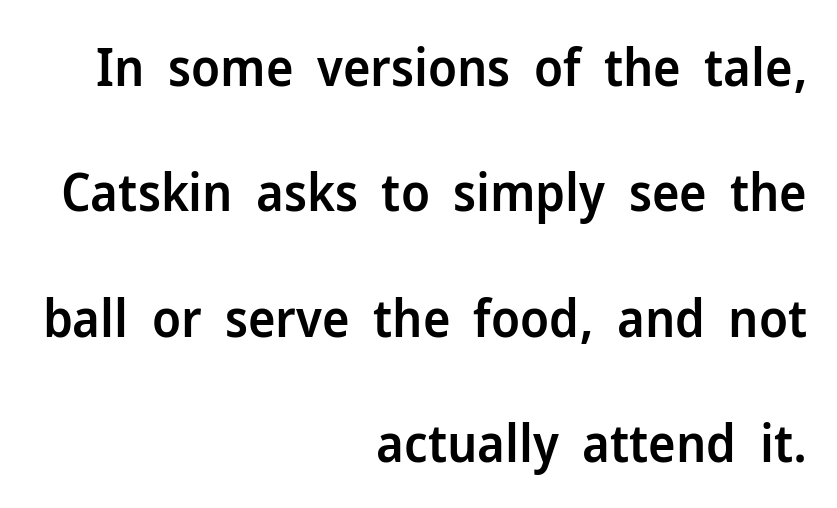
The image shows 52 px semibold sans-serif type, upright; set right-aligned, loose line spacing (2.41x), normal letter spacing, not underlined; low stroke contrast and a medium x-height.
